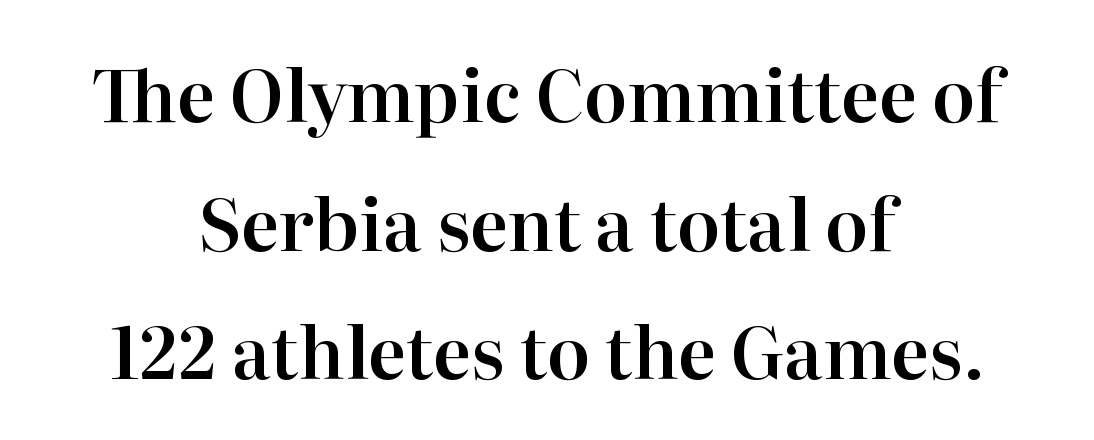
Tall strokes in this sample are plumb rather than angled. Compared with a flush-left layout, this one balances lines on the center instead. Underline: absent. Look at the tracking — it's just the regular setting, nothing added. The letters advance in unequal steps, a hallmark of proportional type. Classification — serif.
